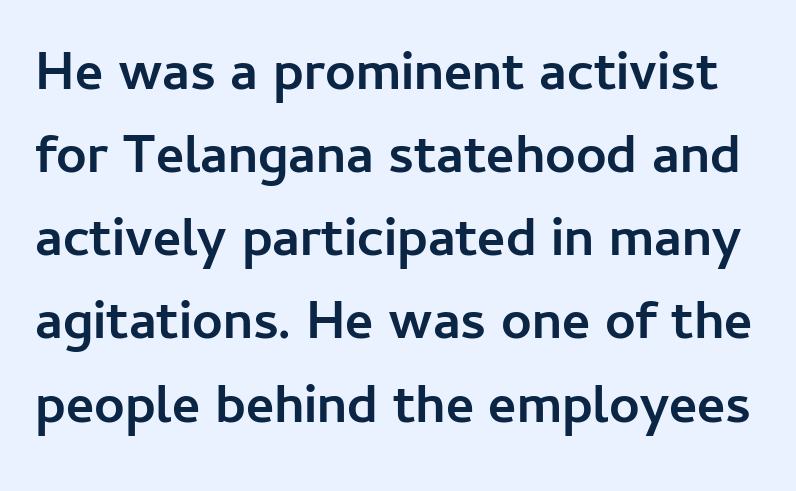
The image shows 54 px semibold sans-serif type, upright; set normal line spacing (1.54x), normal letter spacing, not underlined; low stroke contrast and a medium x-height.
